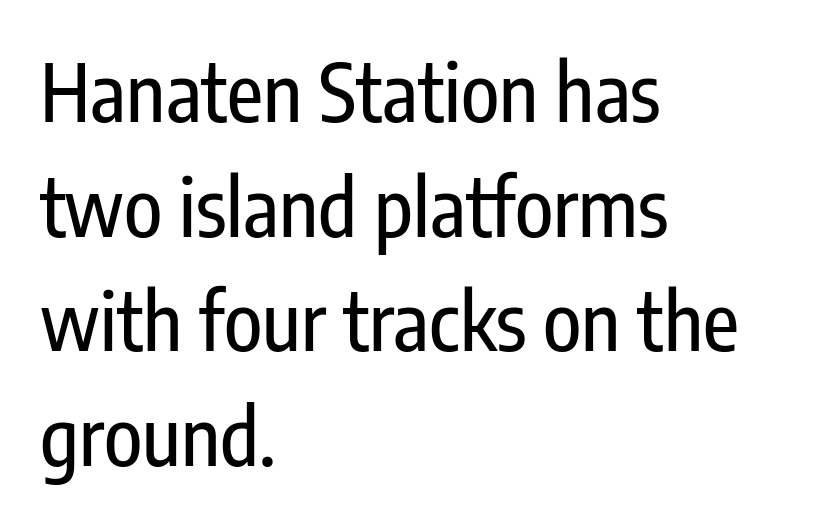
Q: Is the text italic (slanted)? A: No, it is upright.
Q: Is the typeface a serif or a sans-serif typeface? A: Sans-serif.
Q: Is the text underlined? A: No.
Q: How is the paragraph aligned? A: Left-aligned.
Q: Is the spacing between letters normal or unusually wide? A: Normal.
Q: Is the spacing between lines tight, normal or loose? A: Normal.
Q: Width (condensed, normal, or wide)? A: Condensed.
Q: Stroke contrast? A: Low.
Q: x-height? A: Medium.
Q: Monospaced? A: No.
